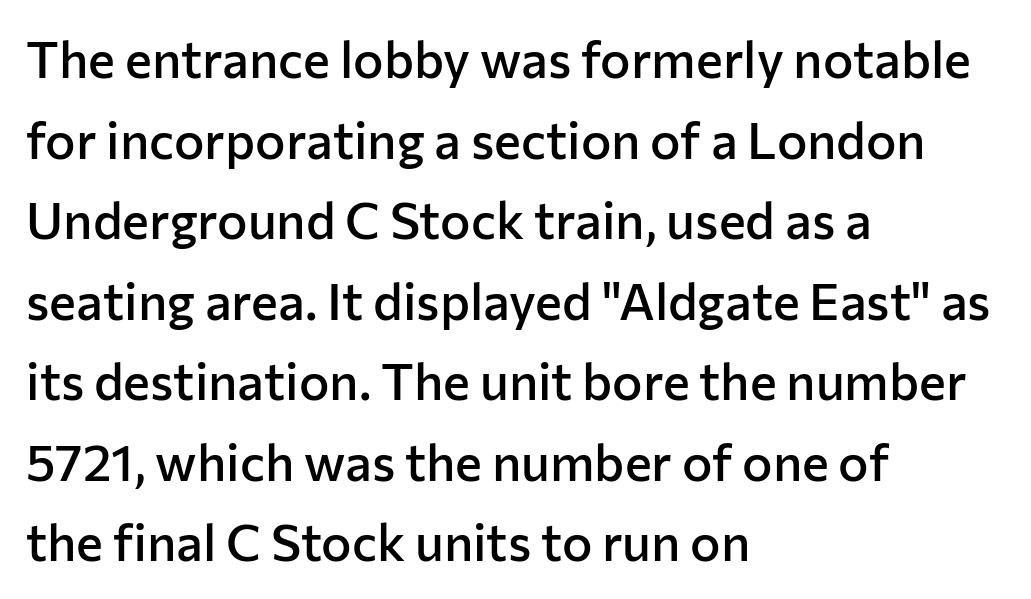
The image shows 51 px semibold sans-serif type, upright; set left-aligned, normal line spacing (1.58x), normal letter spacing, not underlined; low stroke contrast and a medium x-height.
